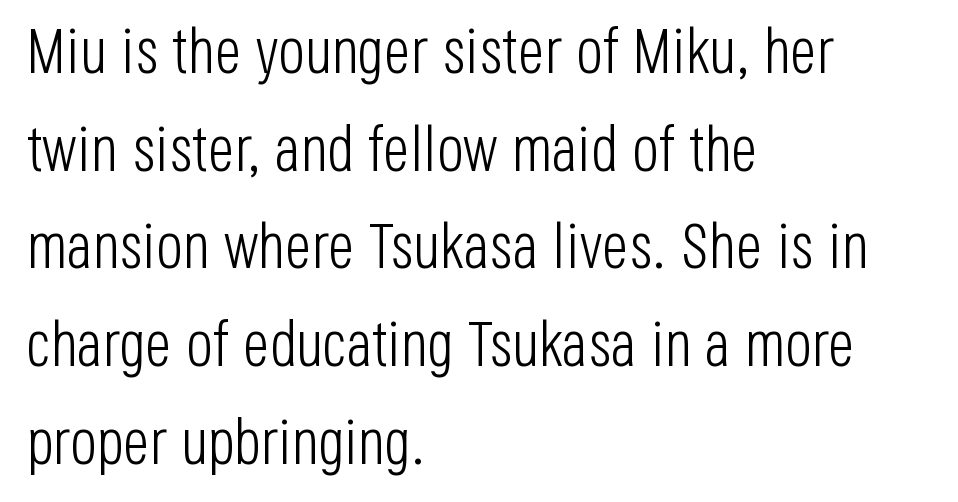
Q: Is the text bold? A: No.
Q: Is the text italic (slanted)? A: No, it is upright.
Q: Is the typeface a serif or a sans-serif typeface? A: Sans-serif.
Q: Is the text underlined? A: No.
Q: How is the paragraph aligned? A: Left-aligned.
Q: Is the spacing between letters normal or unusually wide? A: Normal.
Q: Is the spacing between lines tight, normal or loose? A: Normal.
Q: Width (condensed, normal, or wide)? A: Condensed.
Q: Stroke contrast? A: Low.
Q: x-height? A: Large.
Q: Monospaced? A: No.
